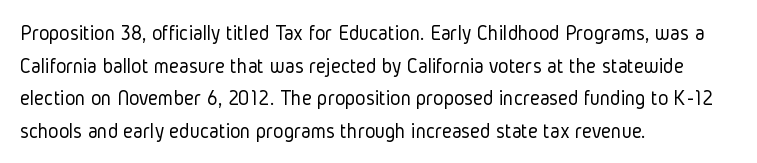
Q: Is the text bold? A: No.
Q: Is the text italic (slanted)? A: No, it is upright.
Q: Is the text underlined? A: No.
Q: How is the paragraph aligned? A: Left-aligned.
Q: Is the spacing between letters normal or unusually wide? A: Normal.
Q: Is the spacing between lines tight, normal or loose? A: Normal.
